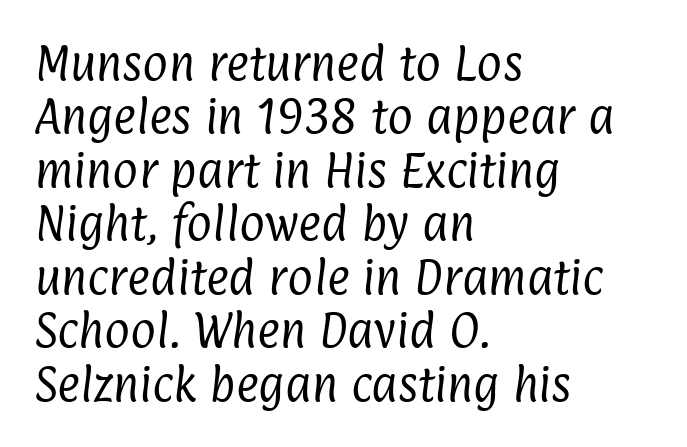
The image shows 39 px regular-weight, condensed sans-serif type; set left-aligned, normal line spacing (1.37x), normal letter spacing, not underlined; low stroke contrast and a medium x-height.
